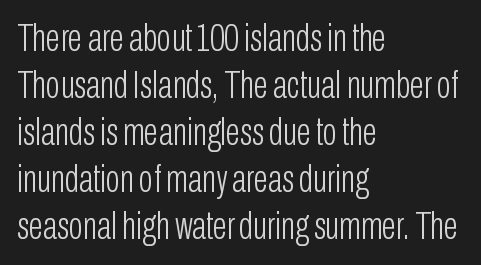
The image shows 38 px light, condensed sans-serif type, upright; set left-aligned, line spacing 1.24x, normal letter spacing, not underlined; low stroke contrast and a medium x-height.
